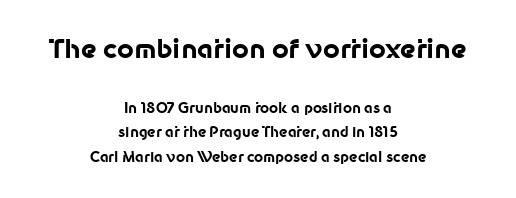
The horizontal fit of the characters is conventional and even. These lines carry a lot of weight — the face is fully bold. It's the straight-up-and-down kind of type. Bigger letters appear in the top chunk; the bottom chunk is reduced. Horizontal alignment here is central, giving a formal, balanced look. Underlining? Definitely not there.
